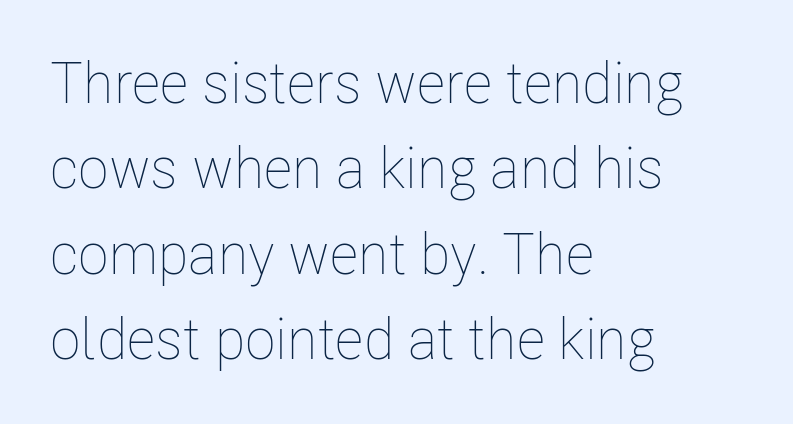
Q: Is the text bold? A: No.
Q: Is the text italic (slanted)? A: No, it is upright.
Q: Is the text underlined? A: No.
Q: How is the paragraph aligned? A: Left-aligned.
Q: Is the spacing between letters normal or unusually wide? A: Normal.
Q: Is the spacing between lines tight, normal or loose? A: Normal.
Q: Width (condensed, normal, or wide)? A: Condensed.
Q: Stroke contrast? A: Low.
Q: x-height? A: Medium.
Q: Monospaced? A: No.
